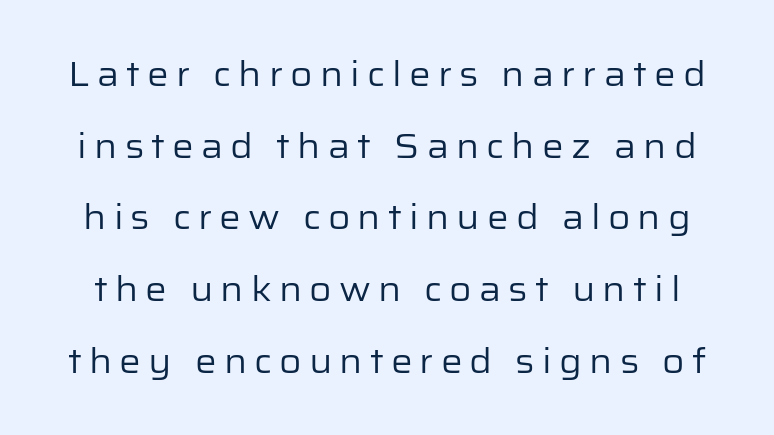
The image shows 34 px regular-weight sans-serif type, upright; set loose line spacing (2.11x), unusually wide letter spacing (+0.21 em), not underlined; low stroke contrast and a medium x-height.
